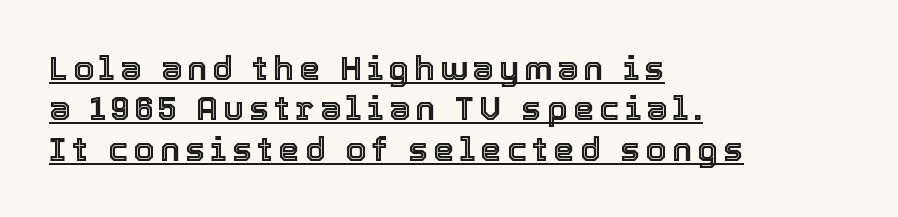
If you drew a line through each stem, it would be perfectly vertical. Looks like regular typesetting: each glyph gets only the width it needs. What decoration does the sample have? An underline. Typeset ragged right — the left edge is the straight one.
